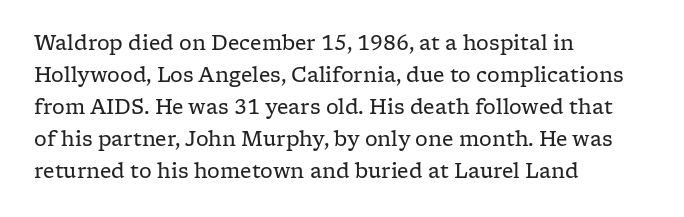
The image shows 20 px text type, upright; set left-aligned, normal line spacing (1.6x), normal letter spacing, not underlined.
